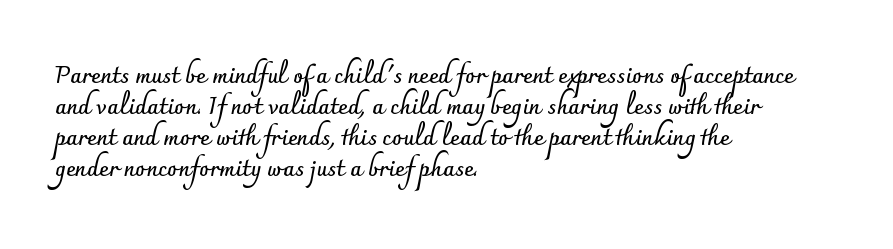
The image shows 23 px bold type; set left-aligned, normal line spacing (1.35x), normal letter spacing, not underlined.
